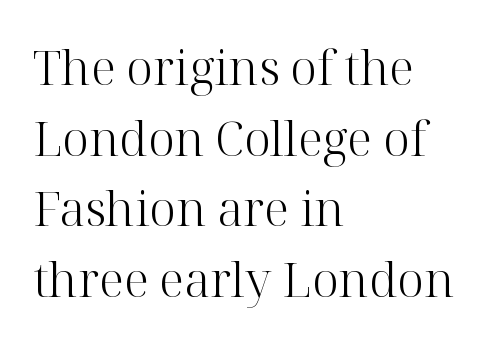
Q: Is the text bold? A: No.
Q: Is the text italic (slanted)? A: No, it is upright.
Q: Is the typeface a serif or a sans-serif typeface? A: Serif.
Q: Is the text underlined? A: No.
Q: How is the paragraph aligned? A: Left-aligned.
Q: Is the spacing between letters normal or unusually wide? A: Normal.
Q: Is the spacing between lines tight, normal or loose? A: Normal.
Q: Width (condensed, normal, or wide)? A: Normal.
Q: Stroke contrast? A: High.
Q: x-height? A: Medium.
Q: Monospaced? A: No.
